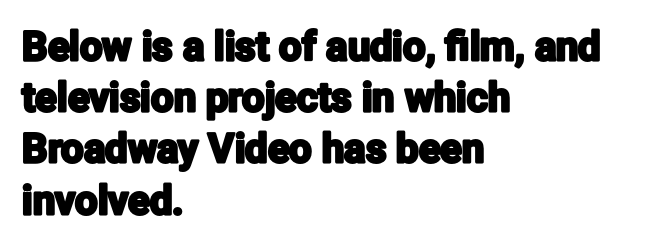
Q: Is the text italic (slanted)? A: No, it is upright.
Q: Is the typeface a serif or a sans-serif typeface? A: Sans-serif.
Q: Is the text underlined? A: No.
Q: How is the paragraph aligned? A: Left-aligned.
Q: Is the spacing between letters normal or unusually wide? A: Normal.
Q: Is the spacing between lines tight, normal or loose? A: Normal.
Q: Width (condensed, normal, or wide)? A: Condensed.
Q: Stroke contrast? A: Low.
Q: x-height? A: Medium.
Q: Monospaced? A: No.
